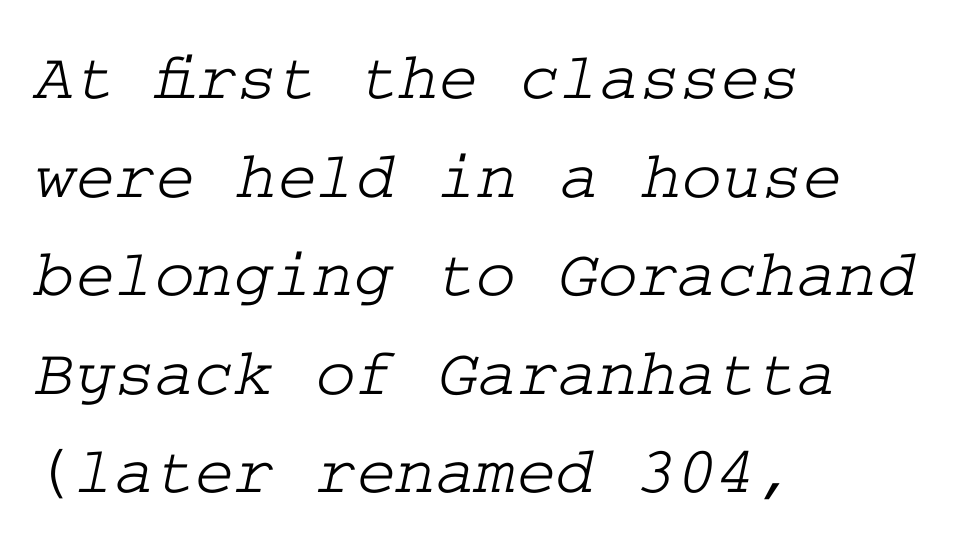
Q: Is the typeface a serif or a sans-serif typeface? A: Serif.
Q: Is the text underlined? A: No.
Q: How is the paragraph aligned? A: Left-aligned.
Q: Is the spacing between letters normal or unusually wide? A: Normal.
Q: Is the spacing between lines tight, normal or loose? A: Normal.
Q: Width (condensed, normal, or wide)? A: Wide.
Q: Stroke contrast? A: Low.
Q: x-height? A: Medium.
